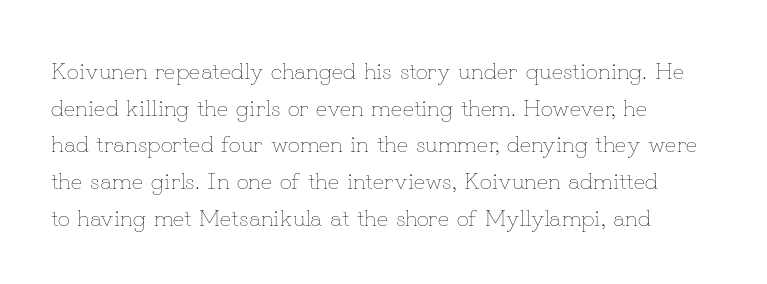
Standard letterfit; no display-style spreading of the glyphs. No chunkiness to these letters — they're not bold. This is roman type, the default non-slanted kind. Does the copy run flush right? No — it runs flush left.
